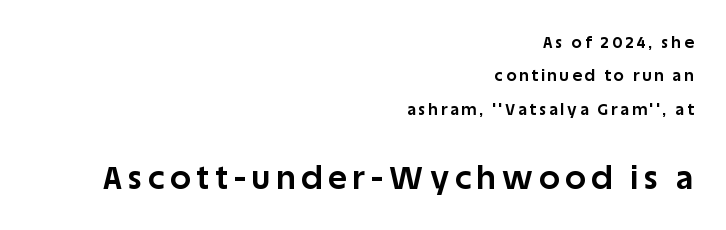
{"serif": "no", "italic": "no", "bold": "yes", "weight": "bold", "width": "normal", "stroke_contrast": "low", "x_height": "large", "monospaced": "no", "underline": "no", "align": "right", "line_spacing": "loose", "line_spacing_ratio": 2.09, "larger_block": "second", "size_ratio": 2.0, "glyph_px": 32}
